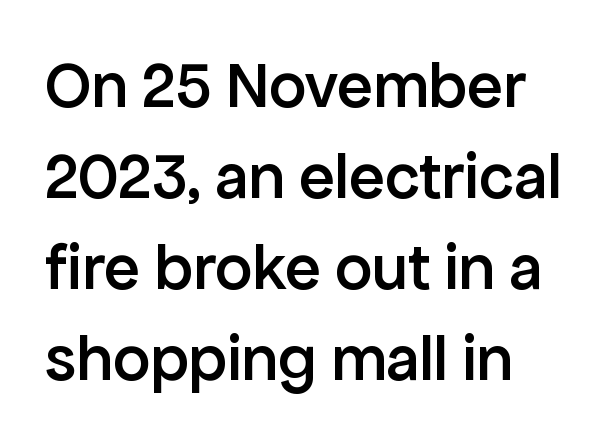
{"serif": "no", "italic": "no", "bold": "semi", "weight": "semibold", "width": "normal", "stroke_contrast": "low", "x_height": "medium", "monospaced": "no", "underline": "no", "align": "left", "line_spacing": "normal", "line_spacing_ratio": 1.38, "letter_spacing": "normal", "letter_spacing_em": 0.0, "glyph_px": 66}
